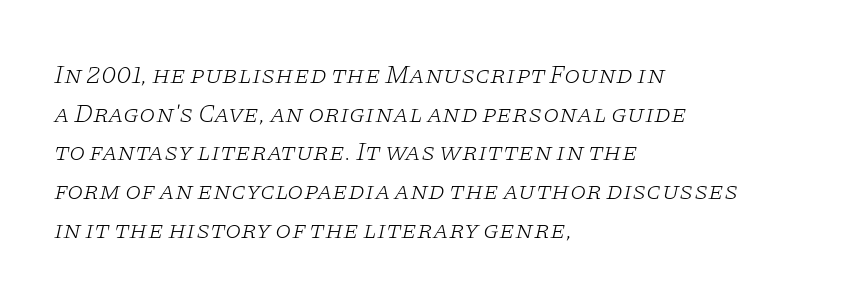
Stem width sits at or under what a default text font uses. Characters are canted at an angle relative to the baseline's perpendicular. No word sits above an underline. Whoever set this chose a conventional vertical rhythm.
